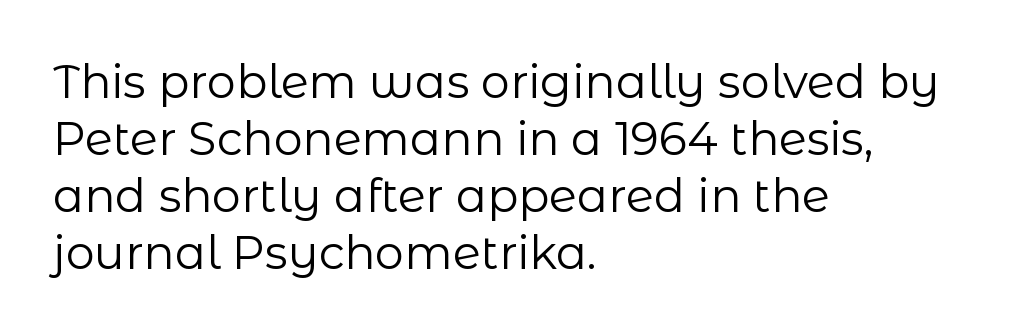
Q: Is the text bold? A: No.
Q: Is the text italic (slanted)? A: No, it is upright.
Q: Is the typeface a serif or a sans-serif typeface? A: Sans-serif.
Q: Is the text underlined? A: No.
Q: How is the paragraph aligned? A: Left-aligned.
Q: Is the spacing between letters normal or unusually wide? A: Normal.
Q: Width (condensed, normal, or wide)? A: Normal.
Q: Stroke contrast? A: Low.
Q: x-height? A: Medium.
Q: Monospaced? A: No.
